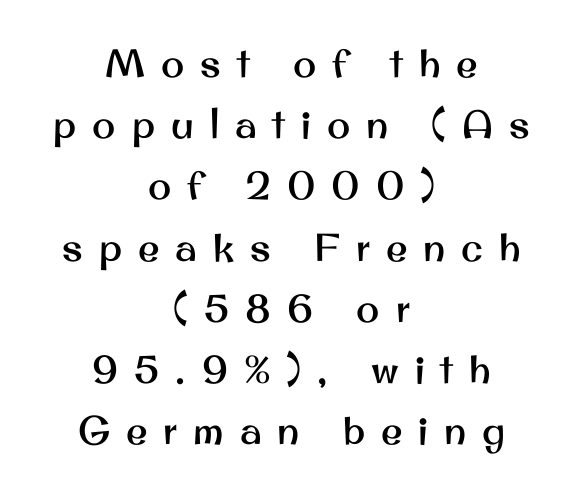
Tall strokes in this sample are plumb rather than angled. Decoration check: the copy has no underline. The text block is weighted toward neither margin, spreading evenly from the middle. Font category for this specimen: sans-serif. Someone cranked the tracking dial way up on this one. These lines are rendered in a variable-pitch font.
